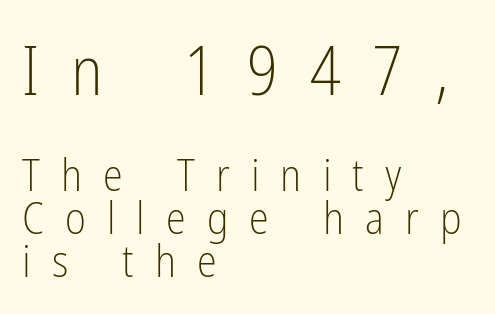
The image shows 68 px light, condensed sans-serif type, upright; set left-aligned, tight line spacing (0.96x), unusually wide letter spacing (+0.47 em), not underlined; the first (top) block is 1.51x larger; low stroke contrast and a medium x-height.
